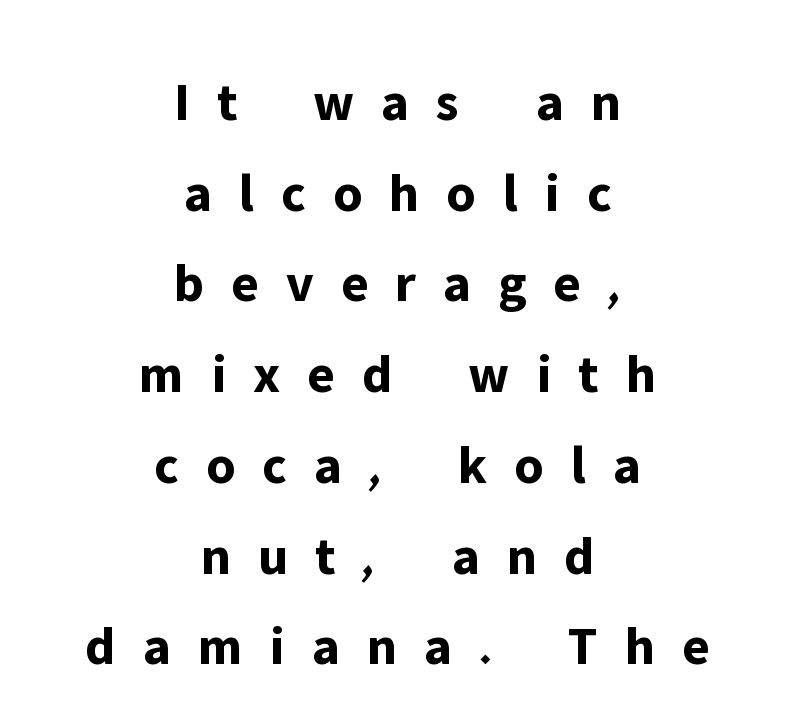
The image shows 55 px bold sans-serif type, upright; set centered, normal line spacing (1.65x), unusually wide letter spacing (+0.49 em), not underlined; low stroke contrast and a medium x-height.
